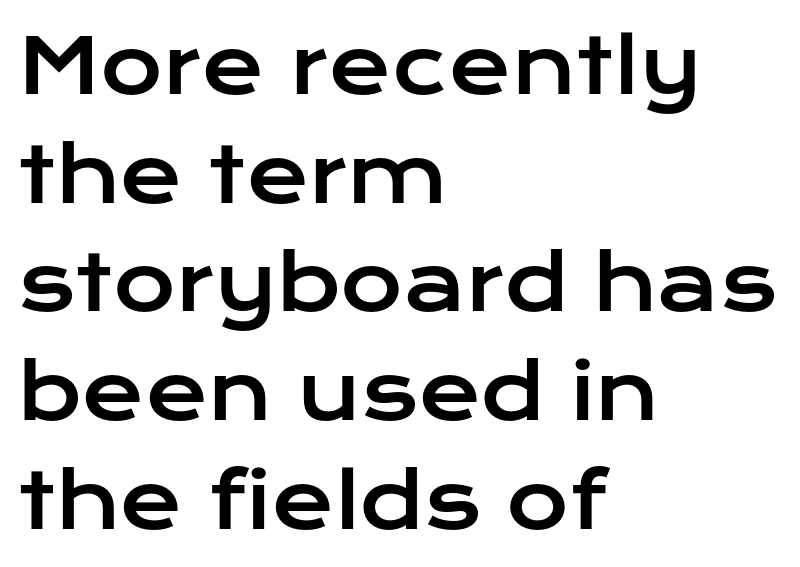
The image shows 76 px wide sans-serif type, upright; set left-aligned, normal line spacing (1.43x), normal letter spacing, not underlined; low stroke contrast and a medium x-height.
